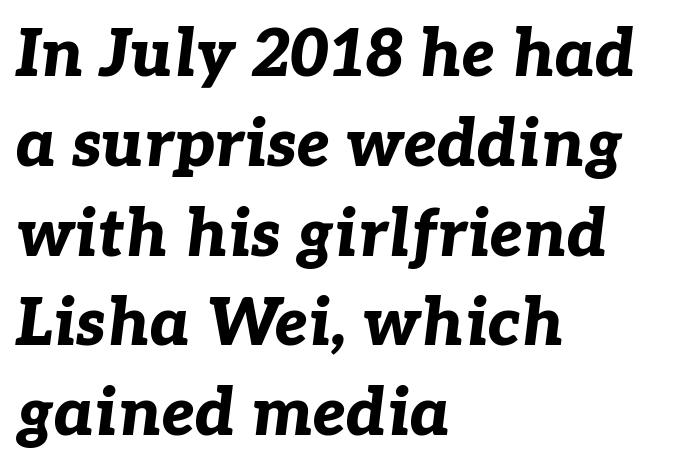
The image shows 66 px bold type, italic (leaning right); set left-aligned, normal line spacing (1.36x), normal letter spacing, not underlined; low stroke contrast and a medium x-height.
